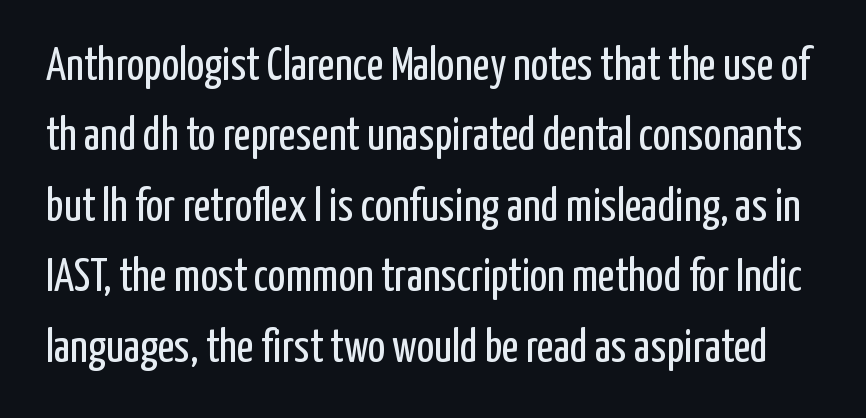
Q: Is the text bold? A: No.
Q: Is the text italic (slanted)? A: No, it is upright.
Q: Is the typeface a serif or a sans-serif typeface? A: Sans-serif.
Q: Is the text underlined? A: No.
Q: Is the spacing between letters normal or unusually wide? A: Normal.
Q: Is the spacing between lines tight, normal or loose? A: Normal.
Q: Width (condensed, normal, or wide)? A: Condensed.
Q: Stroke contrast? A: Low.
Q: x-height? A: Medium.
Q: Monospaced? A: No.
